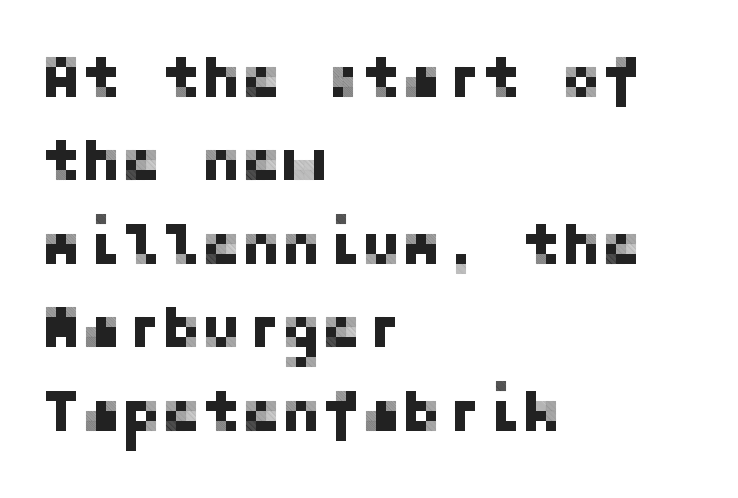
{"serif": "no", "italic": "no", "width": "normal", "stroke_contrast": "low", "x_height": "medium", "underline": "no", "align": "left", "line_spacing": "normal", "line_spacing_ratio": 1.39, "letter_spacing": "normal", "letter_spacing_em": 0.0, "glyph_px": 60}
